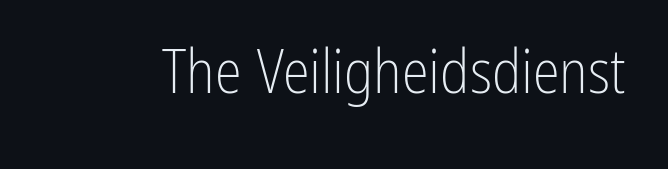
The image shows 61 px light, condensed sans-serif type, upright; set normal letter spacing, not underlined; low stroke contrast and a medium x-height.
